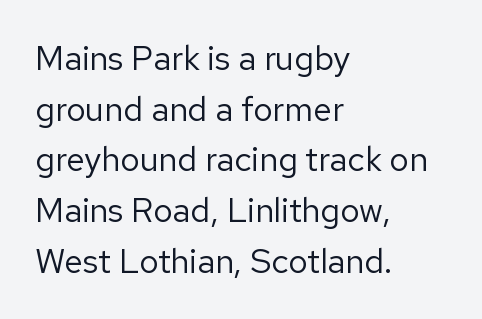
The image shows 34 px regular-weight sans-serif type, upright; set left-aligned, normal line spacing (1.49x), normal letter spacing, not underlined; low stroke contrast and a medium x-height.
